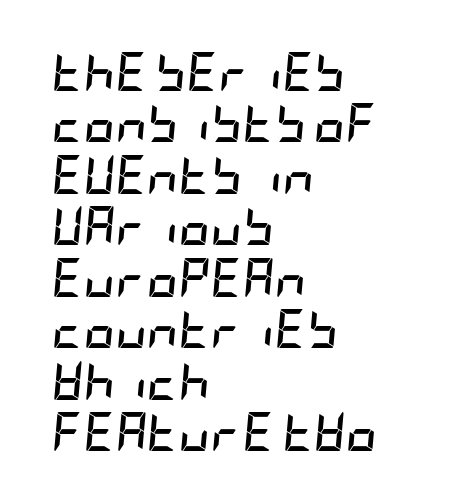
This is oblique type, the kind used for emphasis or titles. Students, this is bold: see how much ink each stroke carries. Type without underlining. Here the glyphs are tracked normally, forming tight word shapes. Alignment: flush left. Regarding leading, the lines here are spaced in the standard way.
